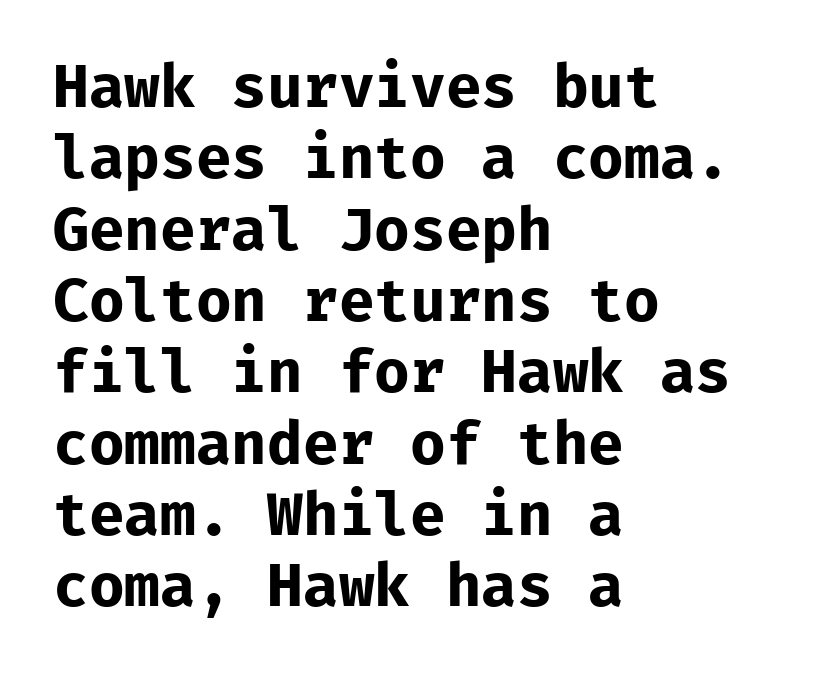
{"serif": "no", "italic": "no", "bold": "yes", "weight": "bold", "width": "normal", "stroke_contrast": "low", "x_height": "medium", "underline": "no", "align": "left", "line_spacing_ratio": 1.23, "letter_spacing": "normal", "letter_spacing_em": 0.0, "glyph_px": 58}
